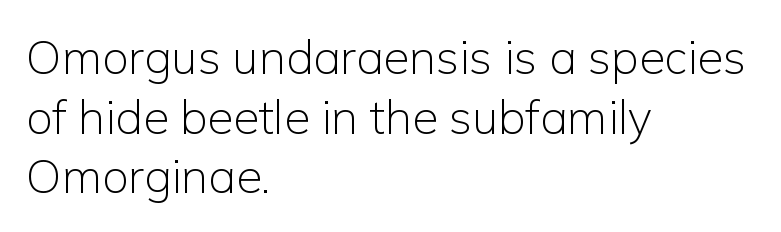
Q: Is the text bold? A: No.
Q: Is the text italic (slanted)? A: No, it is upright.
Q: Is the typeface a serif or a sans-serif typeface? A: Sans-serif.
Q: Is the text underlined? A: No.
Q: How is the paragraph aligned? A: Left-aligned.
Q: Is the spacing between letters normal or unusually wide? A: Normal.
Q: Is the spacing between lines tight, normal or loose? A: Normal.
Q: Width (condensed, normal, or wide)? A: Normal.
Q: Stroke contrast? A: Low.
Q: x-height? A: Medium.
Q: Monospaced? A: No.
